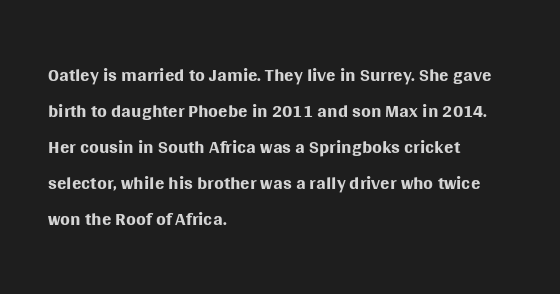
The image shows 28 px regular-weight sans-serif type, upright; set left-aligned, normal line spacing (1.29x), normal letter spacing, not underlined; medium stroke contrast and a large x-height.
